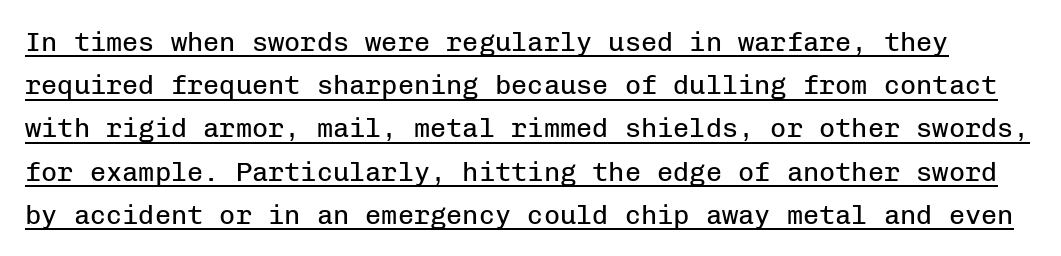
Q: Is the text bold? A: No.
Q: Is the text italic (slanted)? A: No, it is upright.
Q: Is the text underlined? A: Yes.
Q: Is the spacing between letters normal or unusually wide? A: Normal.
Q: Is the spacing between lines tight, normal or loose? A: Normal.
